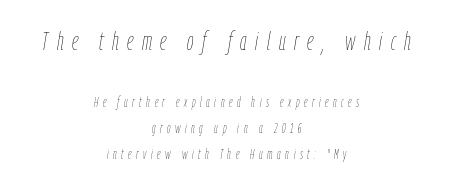
Which of the two is more prominent by size? The first, at the top. Characters are canted at an angle relative to the baseline's perpendicular. Beneath every word, the page is bare. The rag falls on both sides of this text block equally. Characters follow at a spacing far wider than the type designer built in.
